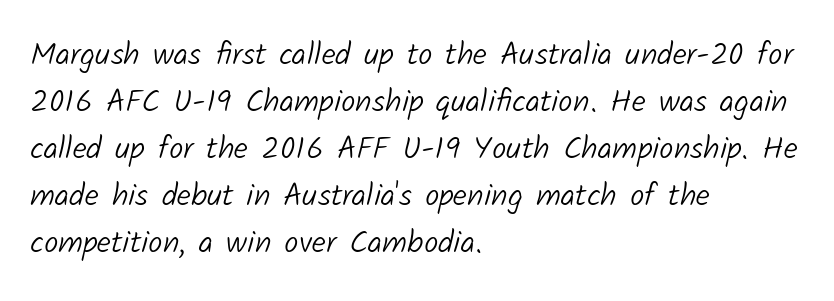
The image shows 32 px light sans-serif type; set left-aligned, normal line spacing (1.47x), normal letter spacing, not underlined; low stroke contrast and a medium x-height.
